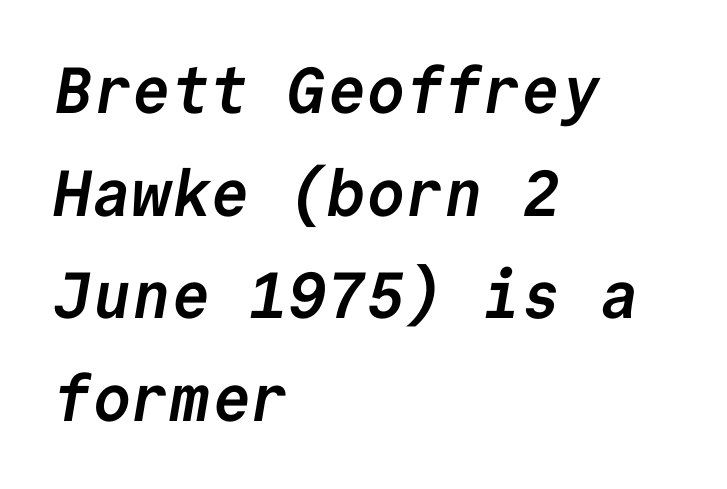
The image shows 65 px semibold sans-serif type, monospaced; set left-aligned, normal line spacing (1.58x), normal letter spacing, not underlined; low stroke contrast and a medium x-height.
